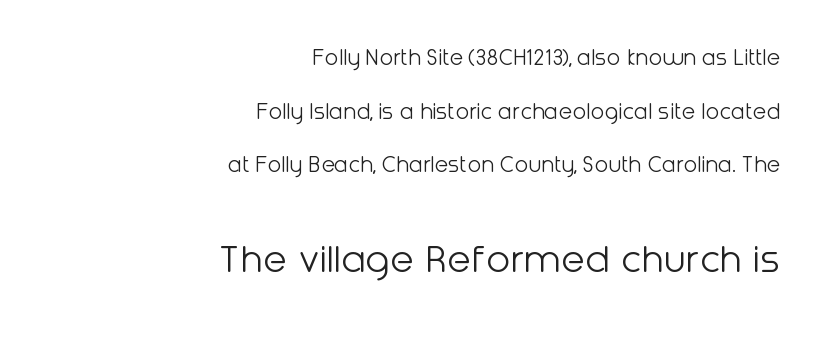
This rendering leaves character spacing at its baseline value. The weight tops out at a normal text grade. Plain, unruled lines of type. Varying glyph widths throughout — classic text-font behaviour. Alignment: flush right. Vertically, the passage feels expansive, rows floating well apart.
